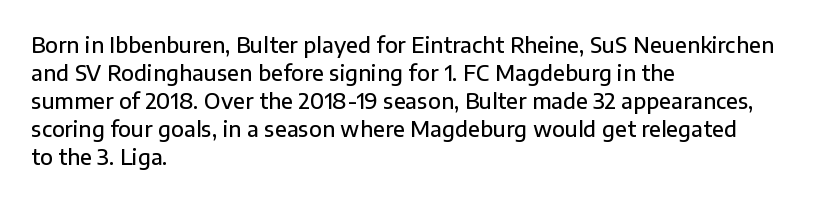
{"italic": "no", "bold": "semi", "underline": "no", "align": "left", "line_spacing": "normal", "line_spacing_ratio": 1.33, "letter_spacing": "normal", "letter_spacing_em": 0.0, "glyph_px": 21}
